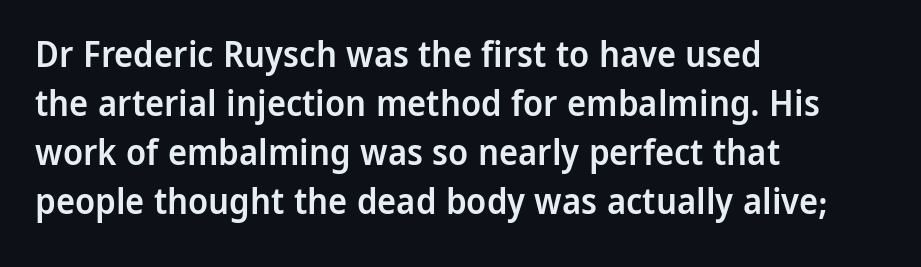
Every stem runs plumb, perpendicular to the baseline. The strip under each line holds only bare page. What weight is shown? A semibold, between regular and bold. Observe the absence of serifs on each vertical stroke in this sample. In terms of letterspacing, this is plain default setting. Rows of type keep a routine distance in the vertical direction.
